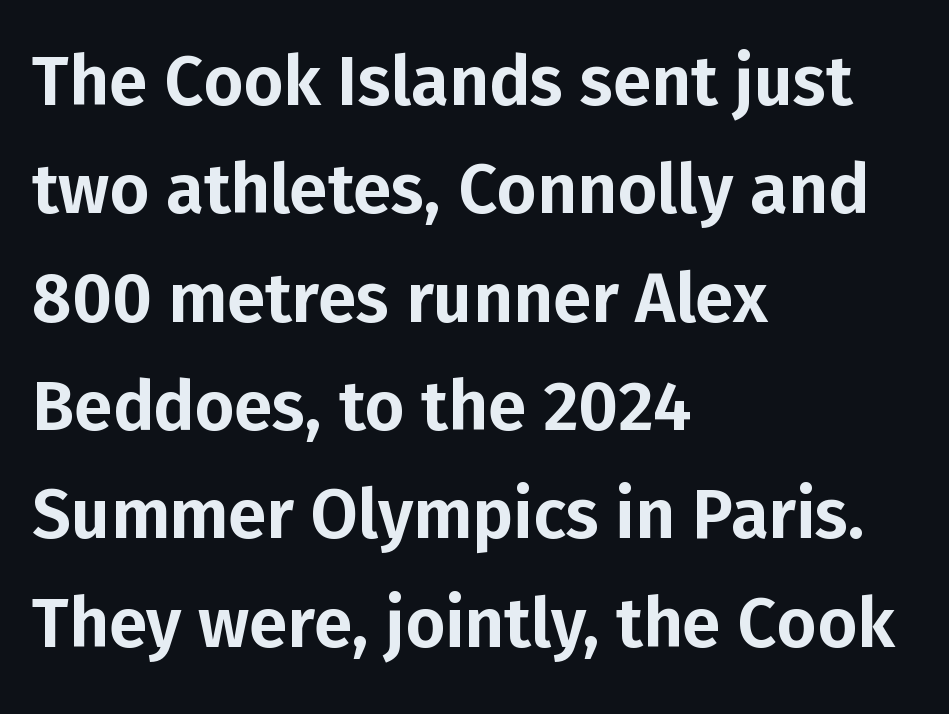
Q: Is the text italic (slanted)? A: No, it is upright.
Q: Is the typeface a serif or a sans-serif typeface? A: Sans-serif.
Q: Is the text underlined? A: No.
Q: How is the paragraph aligned? A: Left-aligned.
Q: Is the spacing between letters normal or unusually wide? A: Normal.
Q: Is the spacing between lines tight, normal or loose? A: Normal.
Q: Width (condensed, normal, or wide)? A: Normal.
Q: Stroke contrast? A: Low.
Q: x-height? A: Medium.
Q: Monospaced? A: No.
